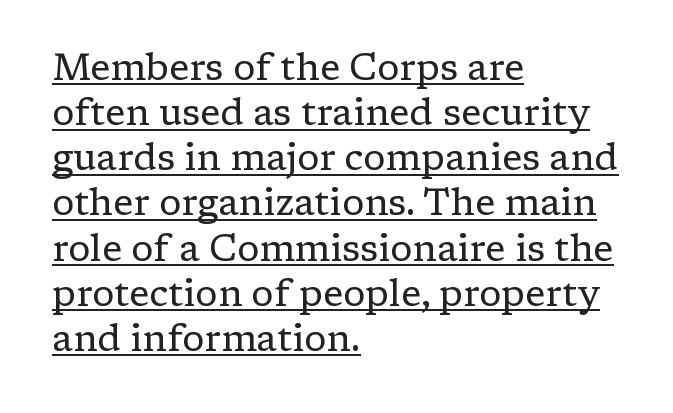
Q: Is the text bold? A: No.
Q: Is the text italic (slanted)? A: No, it is upright.
Q: Is the typeface a serif or a sans-serif typeface? A: Serif.
Q: Is the text underlined? A: Yes.
Q: How is the paragraph aligned? A: Left-aligned.
Q: Is the spacing between letters normal or unusually wide? A: Normal.
Q: Width (condensed, normal, or wide)? A: Normal.
Q: Stroke contrast? A: Low.
Q: x-height? A: Medium.
Q: Monospaced? A: No.
